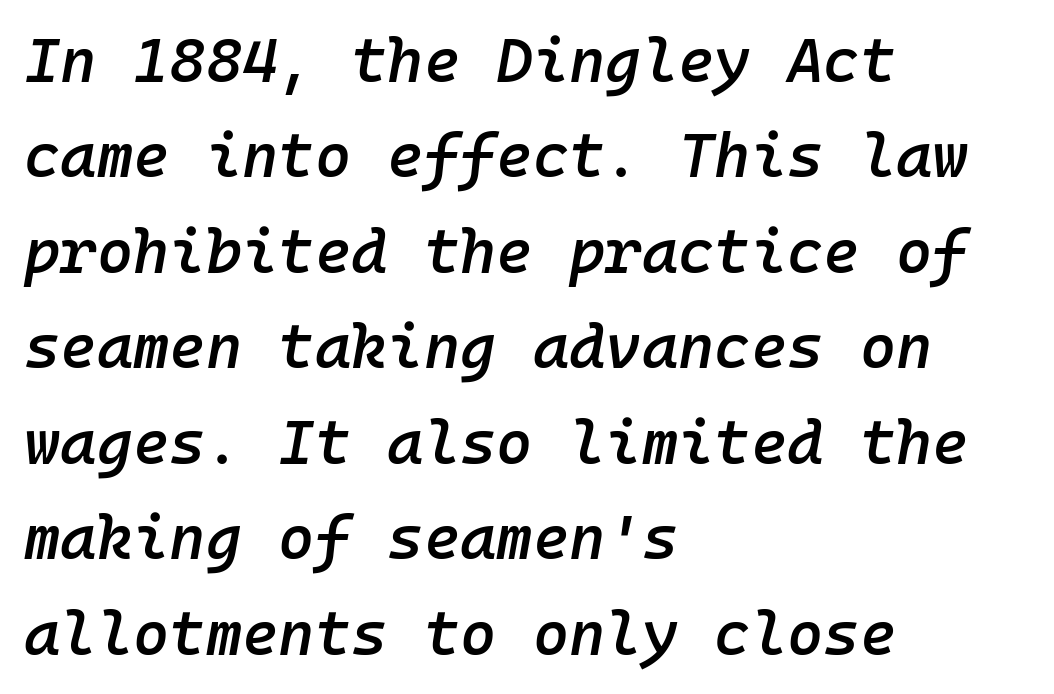
Firm but not heavy-handed strokes: this text is semibold. Students, observe: this is what conventionally led text looks like. The typesetter chose a ragged-right arrangement here. Looking at the ascenders, they clearly lean.
